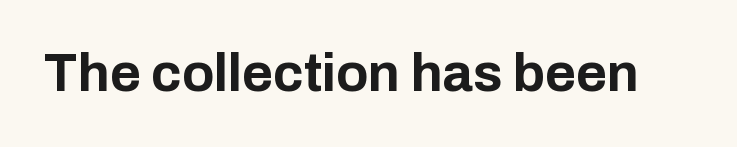
Nobody touched the tracking dial on this one. Character widths vary here, with narrow letters taking less room than wide ones. Heft: maximum for text — a bold. To sum up the face: it is a sans, with no serifs. Unmarked baselines from the first word to the last.
